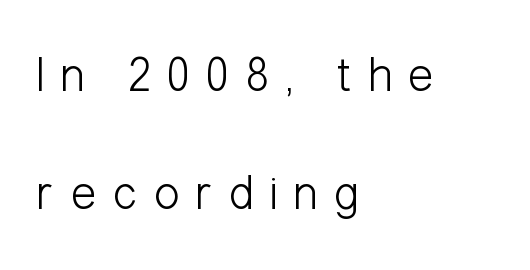
{"serif": "no", "italic": "no", "bold": "no", "weight": "light", "width": "condensed", "stroke_contrast": "low", "x_height": "medium", "monospaced": "no", "underline": "no", "align": "left", "line_spacing": "loose", "line_spacing_ratio": 2.4, "letter_spacing": "wide", "letter_spacing_em": 0.32, "glyph_px": 49}
